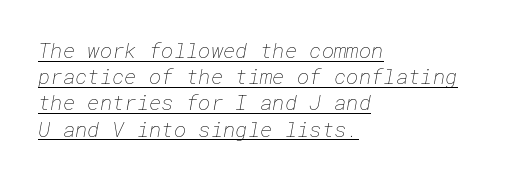
{"bold": "no", "underline": "yes", "align": "left", "line_spacing": "normal", "line_spacing_ratio": 1.25, "letter_spacing": "normal", "letter_spacing_em": 0.0, "glyph_px": 21}
